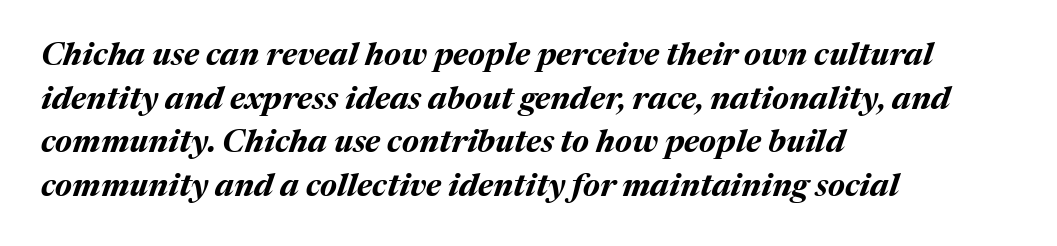
The image shows 32 px bold type, italic (leaning right); set left-aligned, normal line spacing (1.36x), normal letter spacing, not underlined; medium stroke contrast and a medium x-height.
